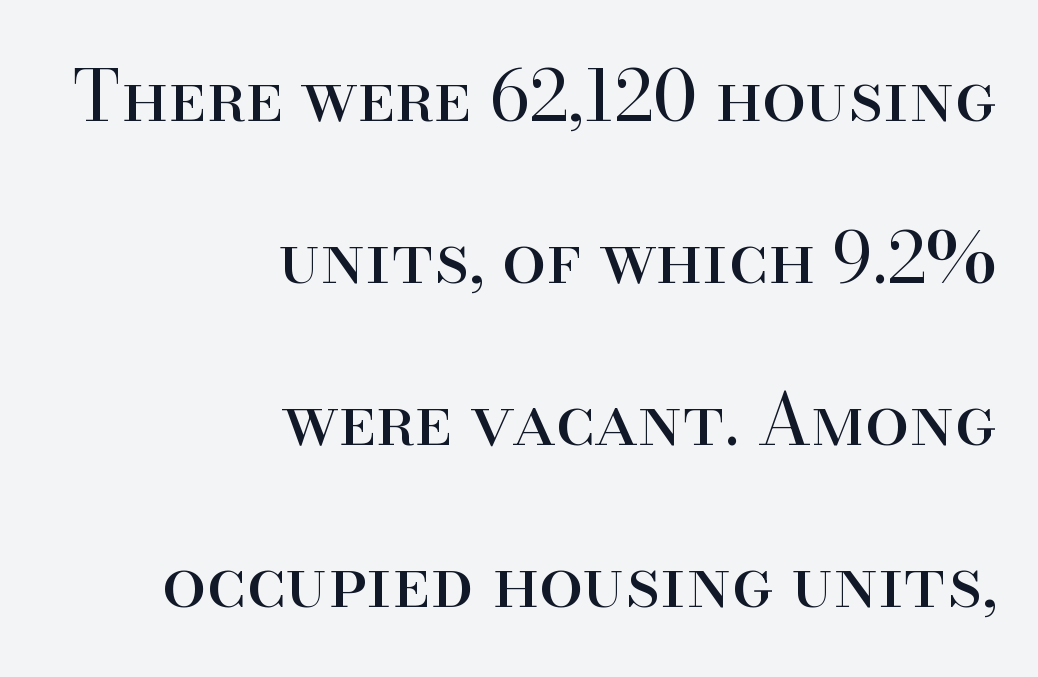
Q: Is the text bold? A: No.
Q: Is the text italic (slanted)? A: No, it is upright.
Q: Is the typeface a serif or a sans-serif typeface? A: Serif.
Q: Is the text underlined? A: No.
Q: How is the paragraph aligned? A: Right-aligned.
Q: Is the spacing between letters normal or unusually wide? A: Normal.
Q: Is the spacing between lines tight, normal or loose? A: Loose.
Q: Width (condensed, normal, or wide)? A: Normal.
Q: Stroke contrast? A: High.
Q: x-height? A: Small.
Q: Monospaced? A: No.
